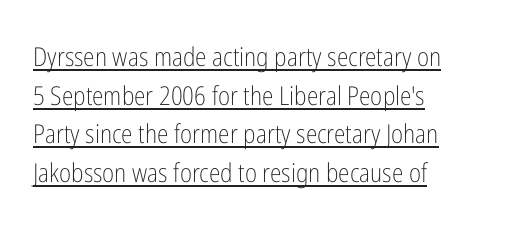
Q: Is the text bold? A: No.
Q: Is the text italic (slanted)? A: No, it is upright.
Q: Is the text underlined? A: Yes.
Q: How is the paragraph aligned? A: Left-aligned.
Q: Is the spacing between letters normal or unusually wide? A: Normal.
Q: Is the spacing between lines tight, normal or loose? A: Normal.
